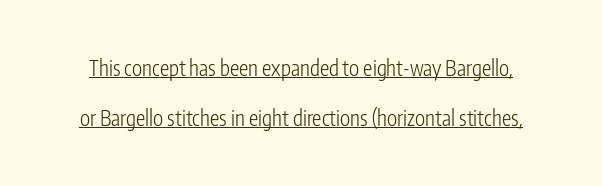
{"italic": "no", "bold": "no", "underline": "yes", "line_spacing": "loose", "line_spacing_ratio": 2.39, "letter_spacing": "normal", "letter_spacing_em": 0.0, "glyph_px": 21}
